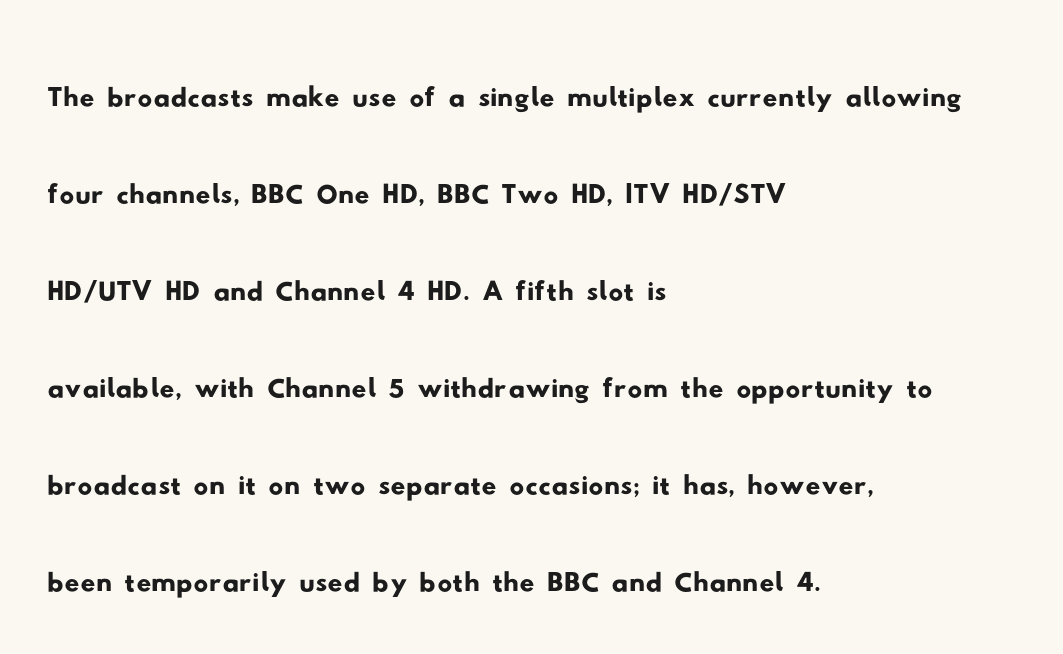
Q: Is the typeface a serif or a sans-serif typeface? A: Sans-serif.
Q: Is the text underlined? A: No.
Q: How is the paragraph aligned? A: Left-aligned.
Q: Is the spacing between letters normal or unusually wide? A: Normal.
Q: Is the spacing between lines tight, normal or loose? A: Normal.
Q: Width (condensed, normal, or wide)? A: Wide.
Q: Stroke contrast? A: Low.
Q: x-height? A: Small.
Q: Monospaced? A: No.
